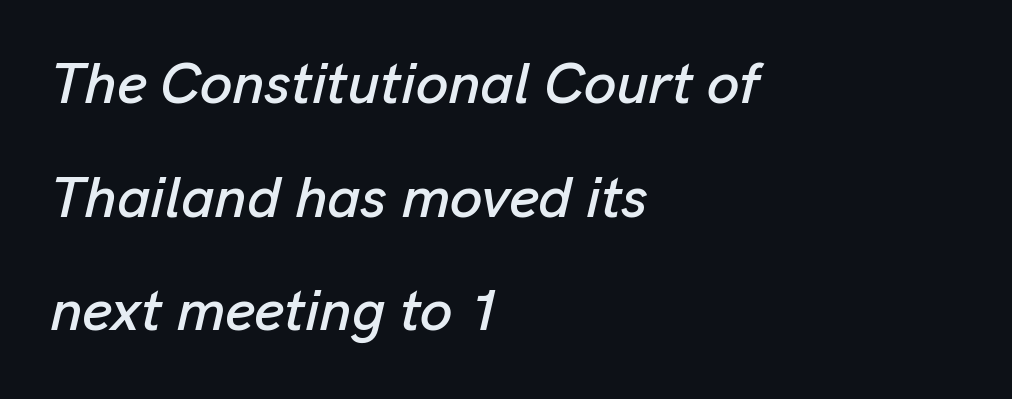
The image shows 58 px text type, italic (leaning right); set left-aligned, loose line spacing (1.96x), normal letter spacing, not underlined; low stroke contrast and a medium x-height.
